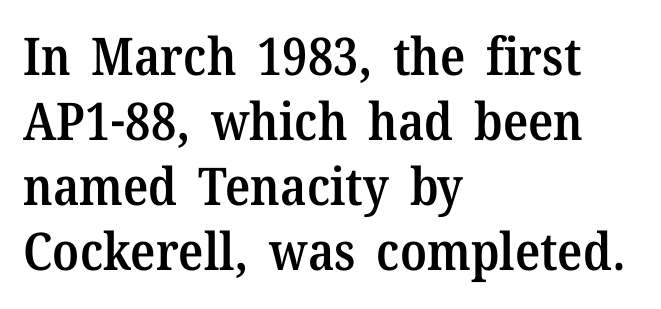
Spacing verdict: proportional, widths tailored to each character. Reading down the block, your eye returns to a fixed left position each line. Baseline-to-baseline distance is the conventional proportion of letter height. If you drew a line through each stem, it would be perfectly vertical. The type is set solid horizontally, with unmodified tracking. The specimen omits any rule beneath the text block's lines.
